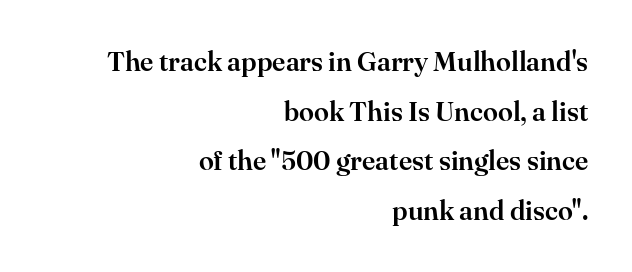
The image shows 27 px text type, upright; set right-aligned, line spacing 1.84x, normal letter spacing, not underlined.
